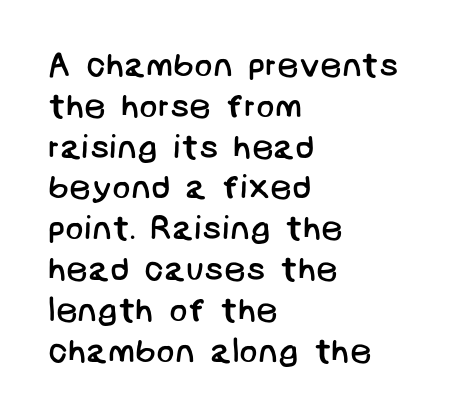
The strokes are not fattened; the text isn't bold. The face used here is rendered with its standard letterfit. Anything drawn beneath the words? Only blank space. The passage shown is typeset with a sans-serif family. A student would call this left alignment; a typographer would say flush left, rag right.
